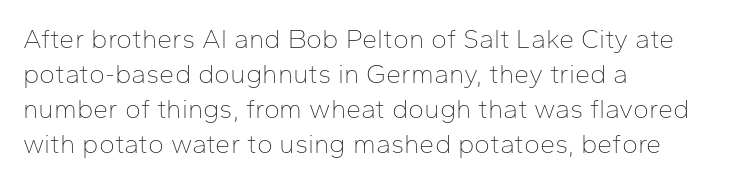
Q: Is the text bold? A: No.
Q: Is the text italic (slanted)? A: No, it is upright.
Q: Is the text underlined? A: No.
Q: How is the paragraph aligned? A: Left-aligned.
Q: Is the spacing between letters normal or unusually wide? A: Normal.
Q: Is the spacing between lines tight, normal or loose? A: Normal.
